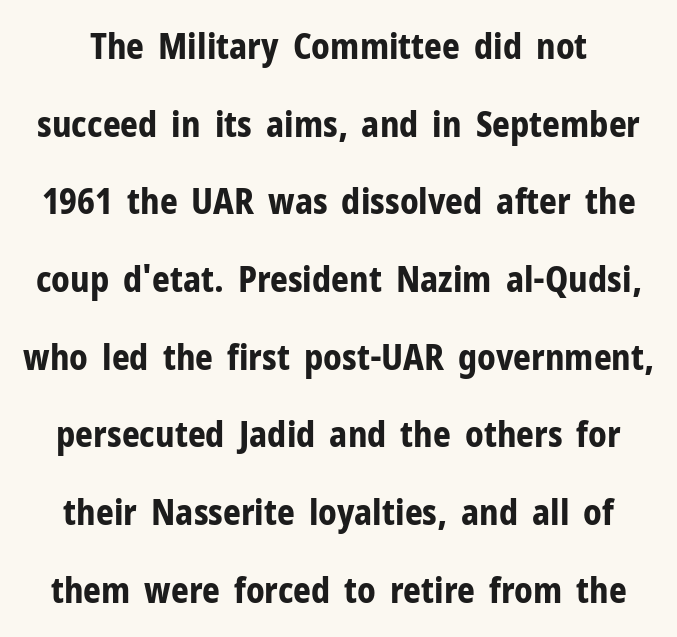
Q: Is the text bold? A: Yes.
Q: Is the text italic (slanted)? A: No, it is upright.
Q: Is the typeface a serif or a sans-serif typeface? A: Sans-serif.
Q: Is the text underlined? A: No.
Q: Is the spacing between letters normal or unusually wide? A: Normal.
Q: Is the spacing between lines tight, normal or loose? A: Loose.
Q: Width (condensed, normal, or wide)? A: Normal.
Q: Stroke contrast? A: Low.
Q: x-height? A: Medium.
Q: Monospaced? A: No.
